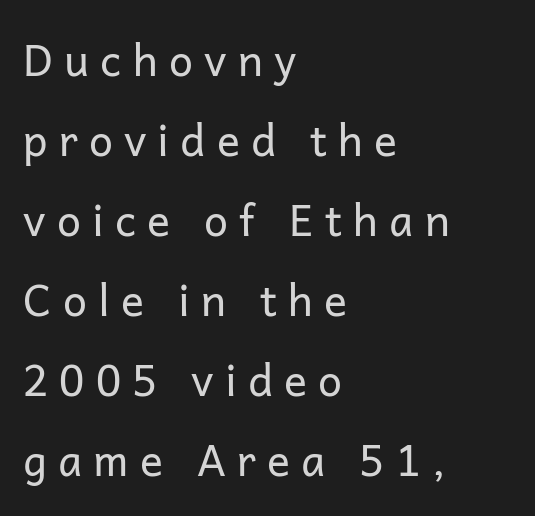
The image shows 43 px regular-weight sans-serif type, upright; set left-aligned, line spacing 1.86x, unusually wide letter spacing (+0.26 em), not underlined; low stroke contrast and a medium x-height.
